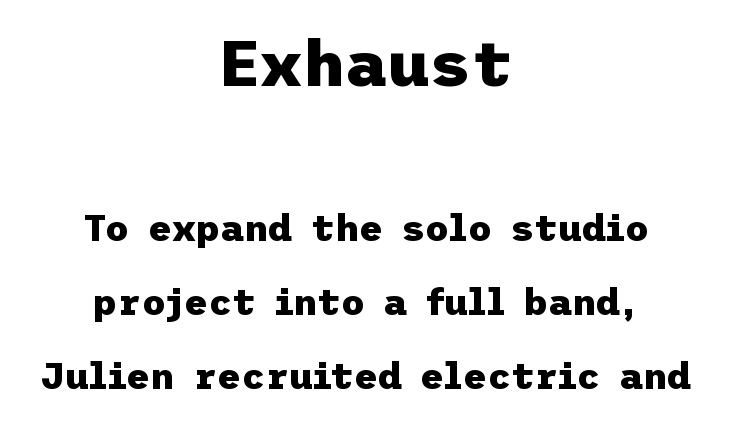
Layout note: lines centered. Size hierarchy here favors the leading block over the trailing one. The space beneath each line is pristine and unruled. Honestly, the letter spacing is just normal — you wouldn't notice it. Typesetter's note: full bold, strokes at maximum text heaviness. The vertical gap from one line to the next is large.
